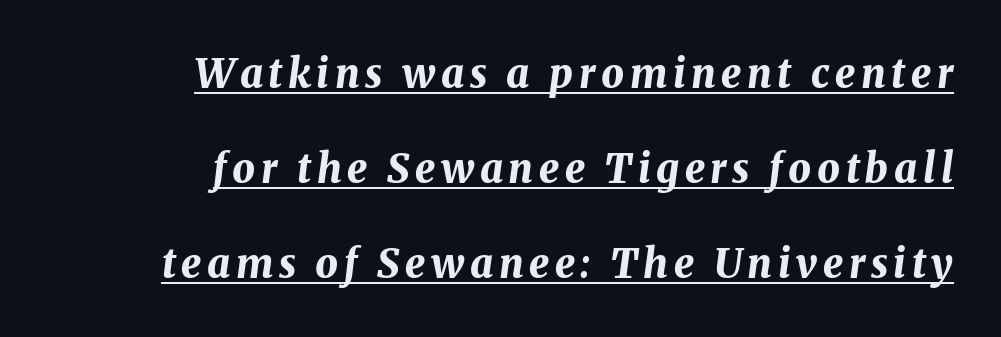
{"italic": "yes", "lean": "right", "slant_degrees": 8, "bold": "yes", "weight": "bold", "width": "normal", "stroke_contrast": "medium", "x_height": "medium", "monospaced": "no", "underline": "yes", "align": "right", "line_spacing": "loose", "line_spacing_ratio": 2.37, "glyph_px": 40}
